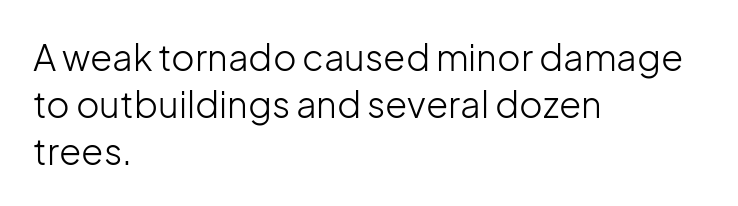
The line-height multiplier appears to be the usual default. The axis of the letterforms is exactly vertical. Honestly, there is no underline to notice here at all. The face used here is rendered with its standard letterfit.
